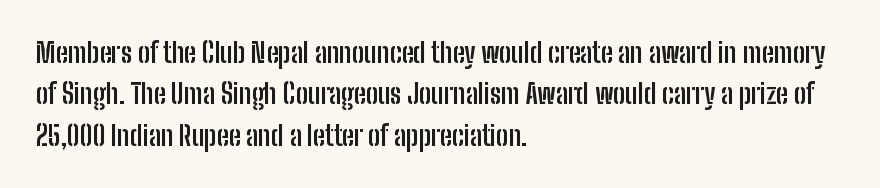
This block has exactly the height ordinary leading produces. The letterforms sit shoulder to shoulder at normal distance. On the weight axis this lands at bold, roughly 700. Line beginnings align vertically; line endings do not. A roman cut, with each character standing at attention.
